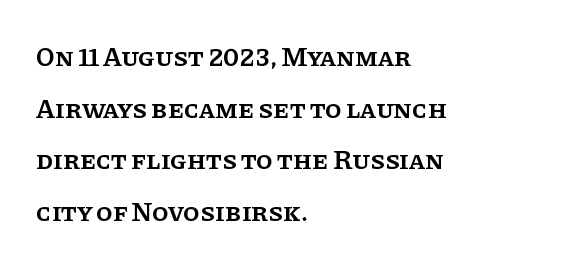
The image shows 27 px text type, upright; set left-aligned, loose line spacing (1.91x), normal letter spacing, not underlined.
